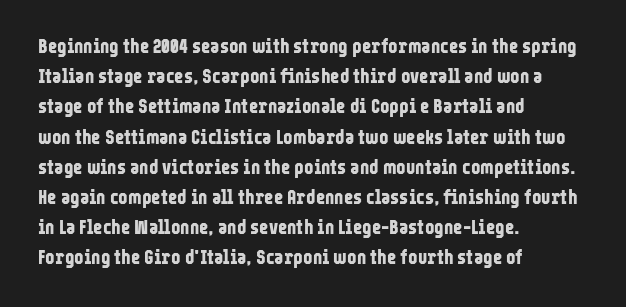
Q: Is the text bold? A: Yes.
Q: Is the text italic (slanted)? A: No, it is upright.
Q: Is the text underlined? A: No.
Q: How is the paragraph aligned? A: Left-aligned.
Q: Is the spacing between letters normal or unusually wide? A: Normal.
Q: Is the spacing between lines tight, normal or loose? A: Normal.
